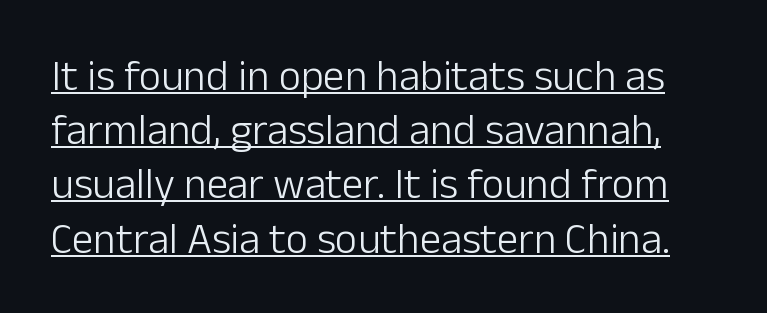
{"serif": "no", "italic": "no", "bold": "no", "weight": "light", "width": "normal", "stroke_contrast": "low", "x_height": "medium", "monospaced": "no", "underline": "yes", "line_spacing": "normal", "line_spacing_ratio": 1.26, "letter_spacing": "normal", "letter_spacing_em": 0.0, "glyph_px": 43}
